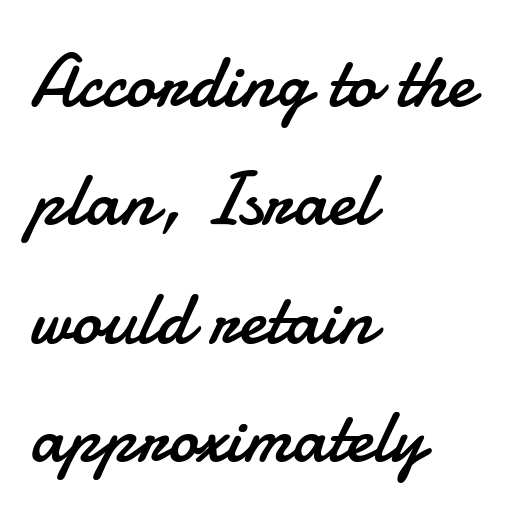
Q: Is the text bold? A: No.
Q: Is the text italic (slanted)? A: Yes.
Q: Is the typeface a serif or a sans-serif typeface? A: Sans-serif.
Q: Is the text underlined? A: No.
Q: How is the paragraph aligned? A: Left-aligned.
Q: Is the spacing between letters normal or unusually wide? A: Normal.
Q: Is the spacing between lines tight, normal or loose? A: Normal.
Q: Width (condensed, normal, or wide)? A: Normal.
Q: Stroke contrast? A: Low.
Q: x-height? A: Small.
Q: Monospaced? A: No.
